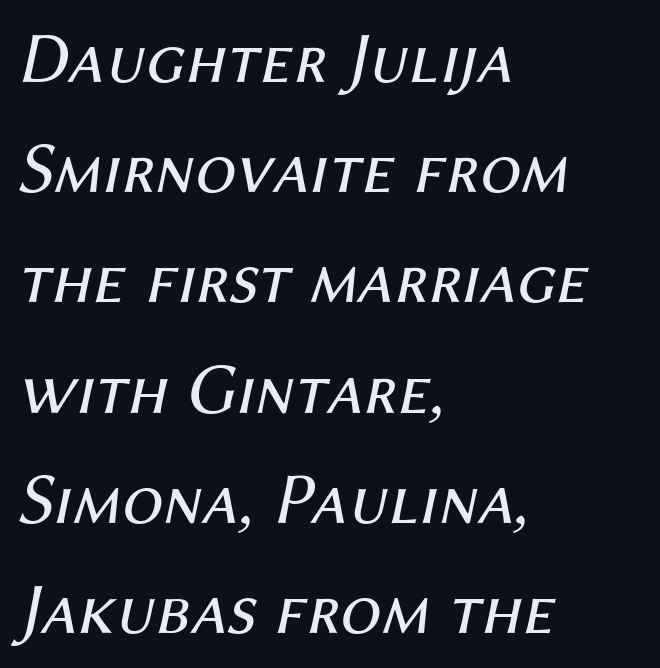
{"italic": "yes", "lean": "right", "slant_degrees": 12, "bold": "no", "weight": "regular", "width": "normal", "stroke_contrast": "medium", "x_height": "medium", "monospaced": "no", "underline": "no", "align": "left", "line_spacing": "normal", "line_spacing_ratio": 1.51, "letter_spacing": "normal", "letter_spacing_em": 0.0, "glyph_px": 73}
